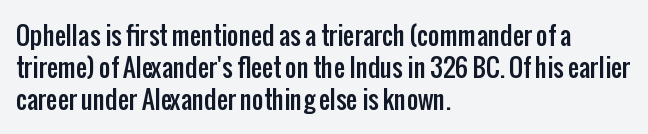
{"italic": "no", "underline": "no", "align": "left", "line_spacing": "normal", "line_spacing_ratio": 1.28, "letter_spacing": "normal", "letter_spacing_em": 0.0, "glyph_px": 25}
